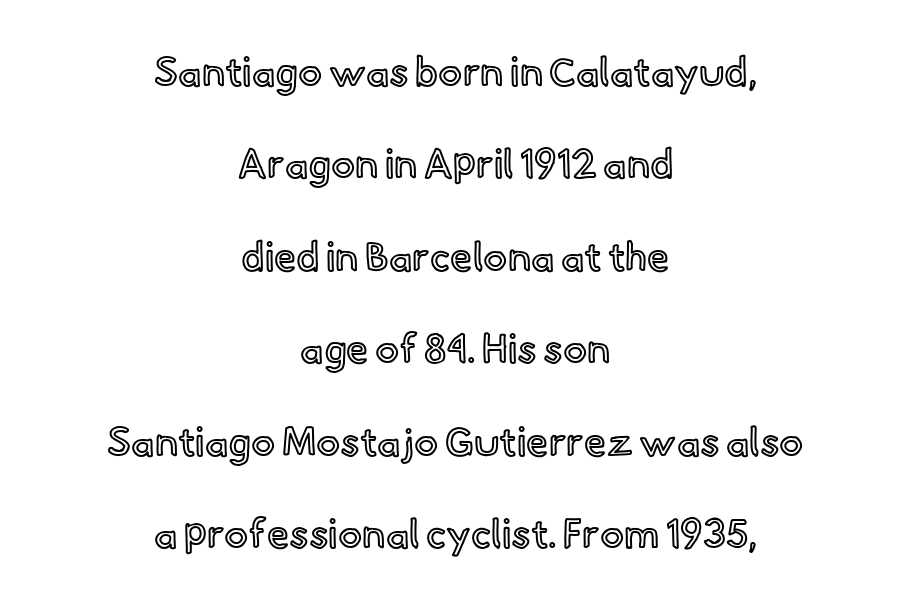
The image shows 40 px text type, upright; set centered, loose line spacing (2.31x), normal letter spacing, not underlined; a small x-height.
